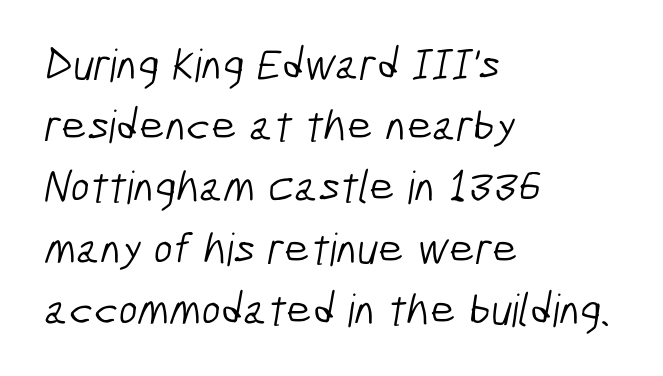
Q: Is the text bold? A: No.
Q: Is the typeface a serif or a sans-serif typeface? A: Sans-serif.
Q: Is the text underlined? A: No.
Q: How is the paragraph aligned? A: Left-aligned.
Q: Is the spacing between letters normal or unusually wide? A: Normal.
Q: Is the spacing between lines tight, normal or loose? A: Normal.
Q: Width (condensed, normal, or wide)? A: Condensed.
Q: Stroke contrast? A: Low.
Q: x-height? A: Medium.
Q: Monospaced? A: No.
